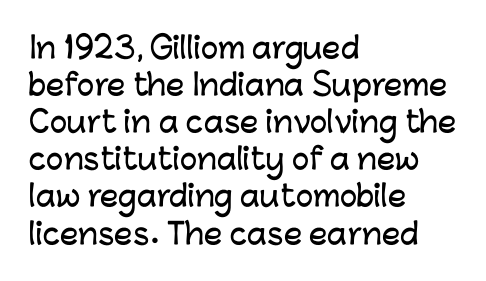
Q: Is the text italic (slanted)? A: No, it is upright.
Q: Is the typeface a serif or a sans-serif typeface? A: Sans-serif.
Q: Is the text underlined? A: No.
Q: How is the paragraph aligned? A: Left-aligned.
Q: Is the spacing between letters normal or unusually wide? A: Normal.
Q: Is the spacing between lines tight, normal or loose? A: Normal.
Q: Width (condensed, normal, or wide)? A: Normal.
Q: Stroke contrast? A: Low.
Q: x-height? A: Medium.
Q: Monospaced? A: No.
